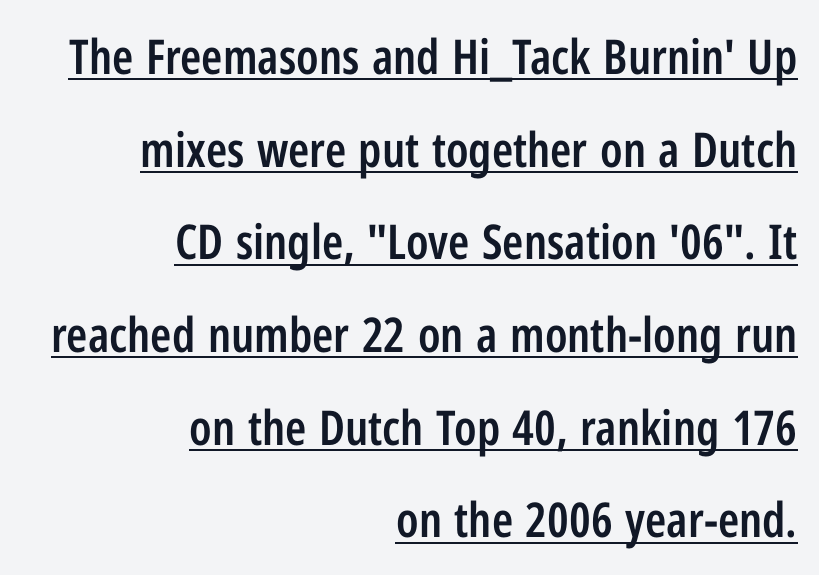
Q: Is the text bold? A: Semi-bold.
Q: Is the text italic (slanted)? A: No, it is upright.
Q: Is the typeface a serif or a sans-serif typeface? A: Sans-serif.
Q: Is the text underlined? A: Yes.
Q: How is the paragraph aligned? A: Right-aligned.
Q: Is the spacing between letters normal or unusually wide? A: Normal.
Q: Is the spacing between lines tight, normal or loose? A: Loose.
Q: Width (condensed, normal, or wide)? A: Condensed.
Q: Stroke contrast? A: Low.
Q: x-height? A: Medium.
Q: Monospaced? A: No.
